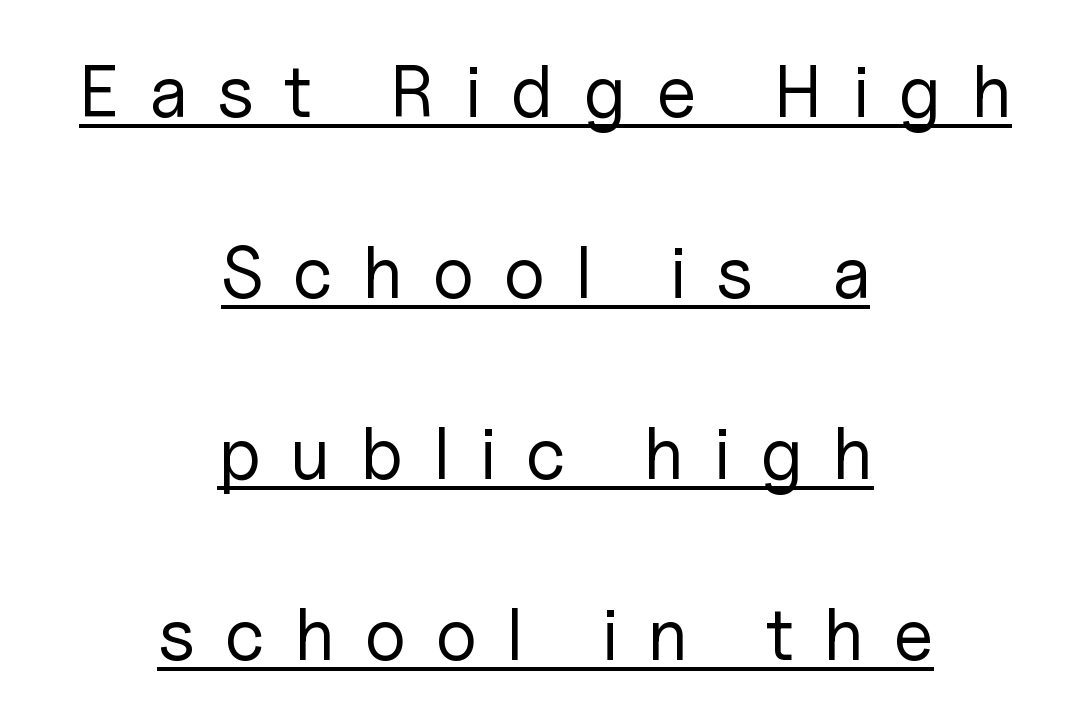
The image shows 73 px regular-weight sans-serif type, upright; set centered, loose line spacing (2.48x), unusually wide letter spacing (+0.41 em), underlined; low stroke contrast and a medium x-height.
